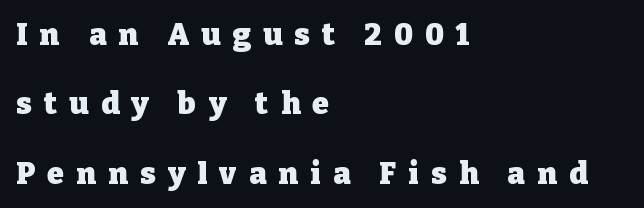
{"serif": "yes", "italic": "no", "bold": "yes", "weight": "heavy", "width": "normal", "stroke_contrast": "low", "x_height": "medium", "monospaced": "no", "underline": "no", "align": "left", "line_spacing": "loose", "line_spacing_ratio": 2.31, "letter_spacing": "wide", "letter_spacing_em": 0.41, "glyph_px": 30}
